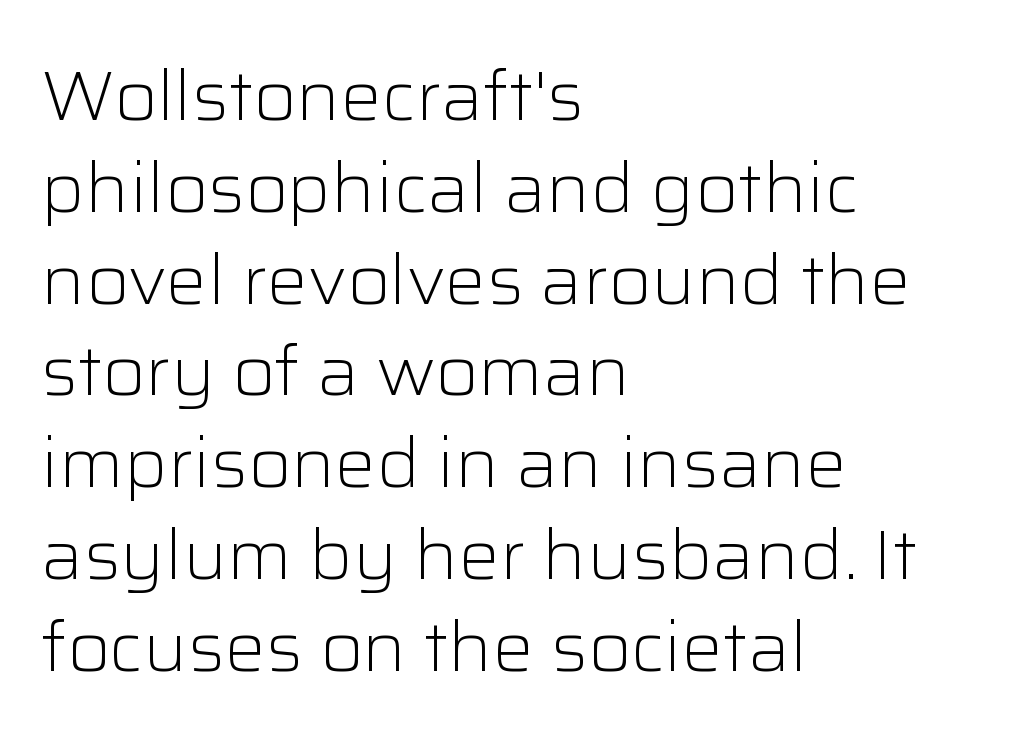
Q: Is the text bold? A: No.
Q: Is the text italic (slanted)? A: No, it is upright.
Q: Is the typeface a serif or a sans-serif typeface? A: Sans-serif.
Q: Is the text underlined? A: No.
Q: How is the paragraph aligned? A: Left-aligned.
Q: Is the spacing between letters normal or unusually wide? A: Normal.
Q: Is the spacing between lines tight, normal or loose? A: Normal.
Q: Width (condensed, normal, or wide)? A: Normal.
Q: Stroke contrast? A: Low.
Q: x-height? A: Medium.
Q: Monospaced? A: No.
